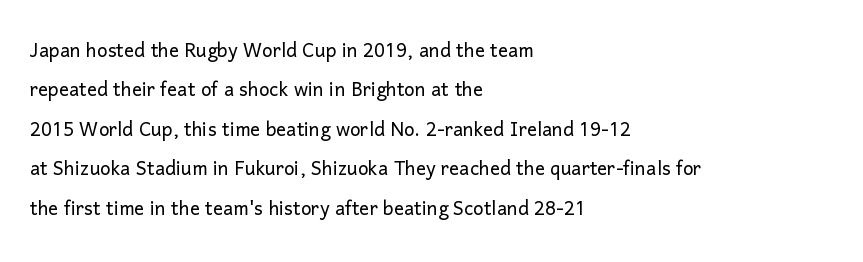
{"italic": "no", "bold": "no", "underline": "no", "align": "left", "line_spacing": "normal", "line_spacing_ratio": 1.58, "letter_spacing": "normal", "letter_spacing_em": 0.0, "glyph_px": 25}
